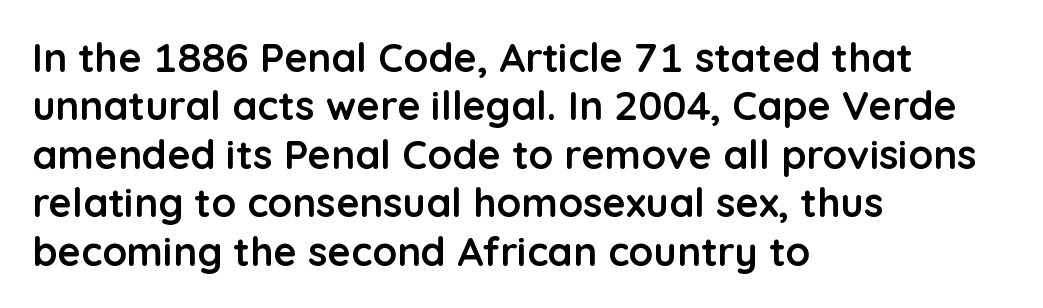
Looks like regular typesetting: each glyph gets only the width it needs. Letterform terminals end flat and unadorned throughout the passage. A typesetter would call this zero additional tracking. A bare baseline throughout the passage. Short and long lines alike share a common starting point at left. Unlike italic type, these characters show no tilt at all.
